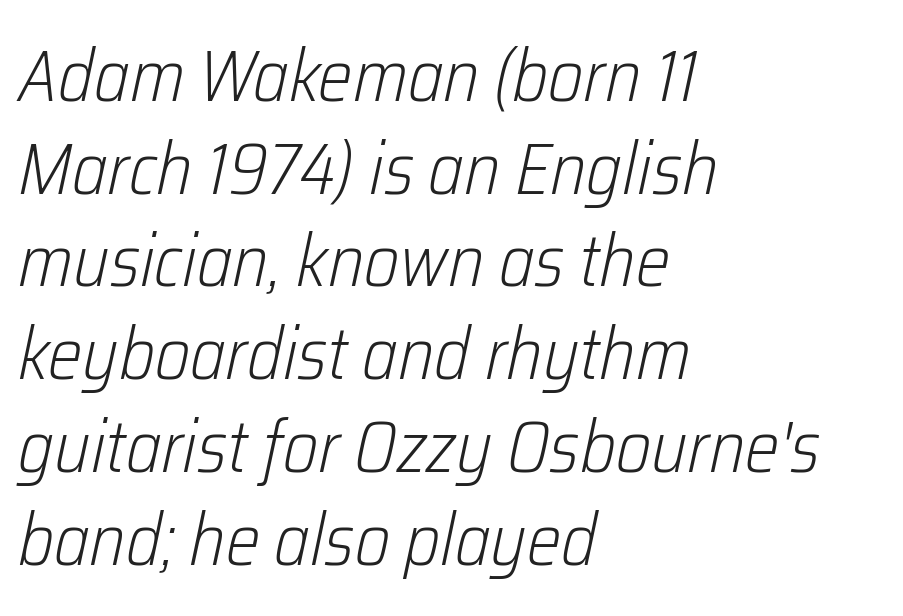
Q: Is the text bold? A: No.
Q: Is the text italic (slanted)? A: Yes, it leans right by about 12 degrees.
Q: Is the text underlined? A: No.
Q: How is the paragraph aligned? A: Left-aligned.
Q: Is the spacing between letters normal or unusually wide? A: Normal.
Q: Is the spacing between lines tight, normal or loose? A: Normal.
Q: Width (condensed, normal, or wide)? A: Condensed.
Q: Stroke contrast? A: Low.
Q: x-height? A: Medium.
Q: Monospaced? A: No.
